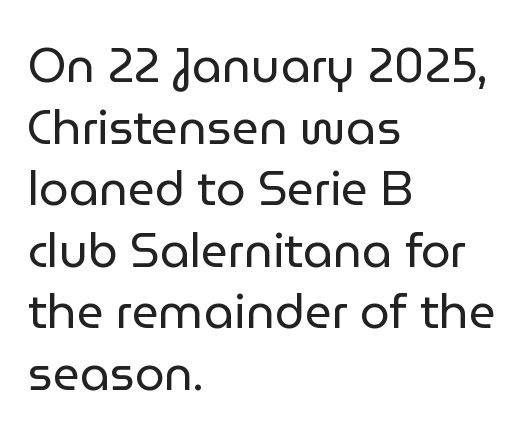
The rendering uses natural spacing where letterforms have individual widths. The axis of the letterforms is exactly vertical. A light-to-regular cut is what we see here. A normal amount of white space separates one row of letters from the next. Nothing unusual about the tracking: characters are spaced as the font intends.
